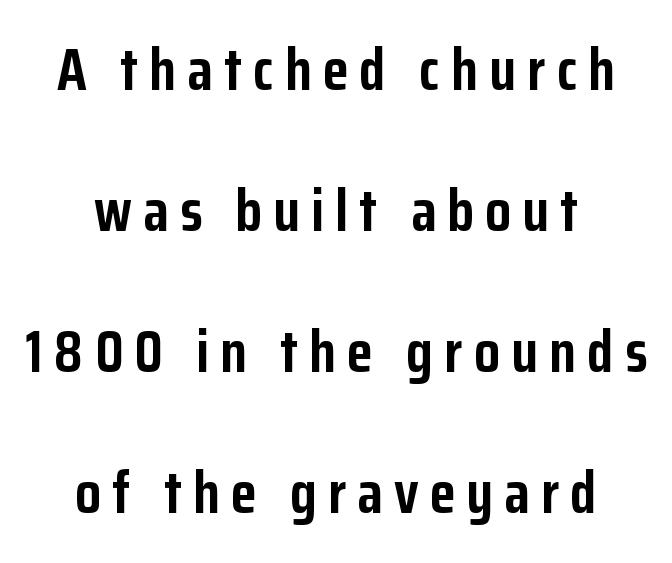
The image shows 59 px semibold, condensed sans-serif type, upright; set centered, loose line spacing (2.39x), not underlined; low stroke contrast and a medium x-height.
